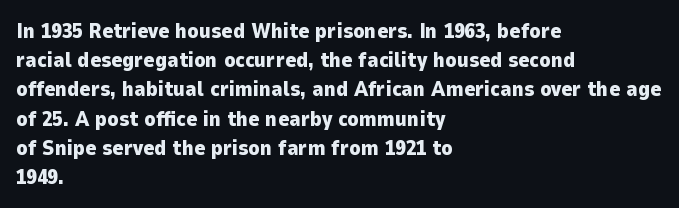
When letters stand straight like this, we call the style roman or upright. Line starts are locked; line ends wander. Quick note: underline off. Words appear dense and cohesive because spacing is normal. A normal amount of white space separates one row of letters from the next.
